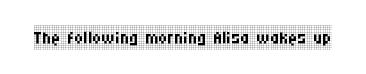
The rendering keeps characters at their native spacing. The font sits on the lighter half of the weight spectrum, regular included. Quick note: underline off. Is there any slant? The stems are plumb.
